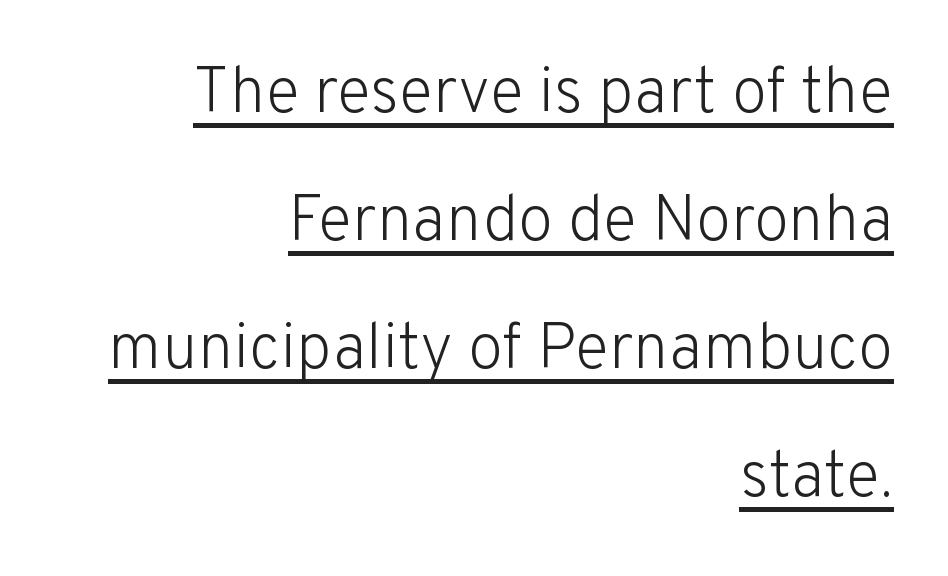
{"serif": "no", "italic": "no", "bold": "no", "weight": "light", "width": "normal", "stroke_contrast": "low", "x_height": "medium", "monospaced": "no", "underline": "yes", "align": "right", "line_spacing": "loose", "line_spacing_ratio": 2.0, "letter_spacing": "normal", "letter_spacing_em": 0.0, "glyph_px": 64}
